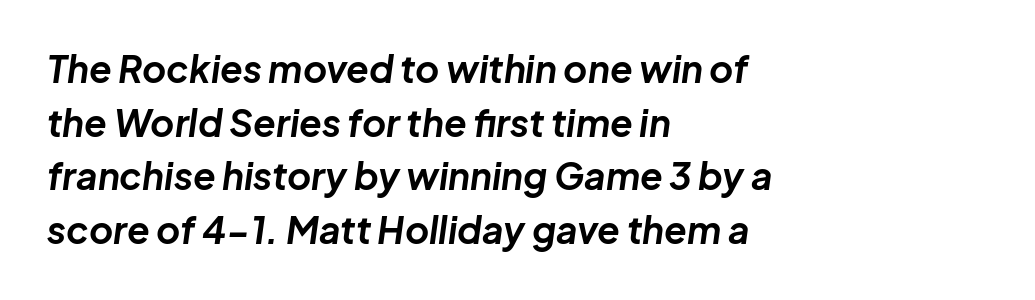
If you drew a ruler down the left edge, every line would touch it. A typesetter would call this proportional, since set widths differ per character. The passage shown has conventional tracking throughout. No word sits above an underline. Its strokes are broad and dark, the hallmark of bold type.
